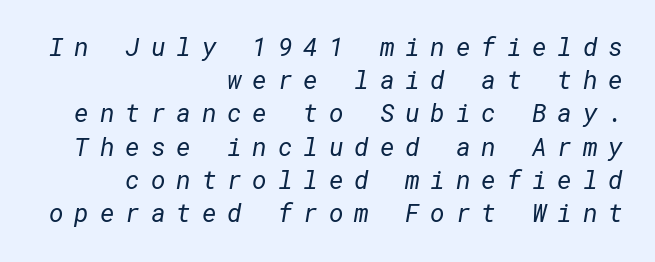
{"bold": "no", "underline": "no", "align": "right", "line_spacing": "normal", "line_spacing_ratio": 1.33, "letter_spacing": "wide", "letter_spacing_em": 0.43, "glyph_px": 25}
